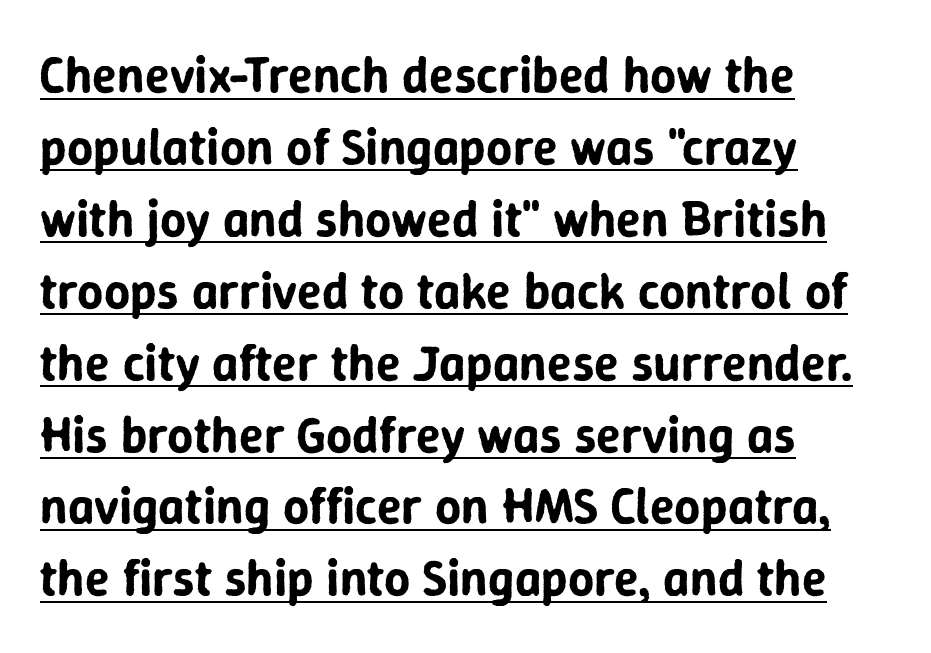
The image shows 51 px sans-serif type, upright; set left-aligned, normal line spacing (1.41x), normal letter spacing, underlined; low stroke contrast and a medium x-height.
